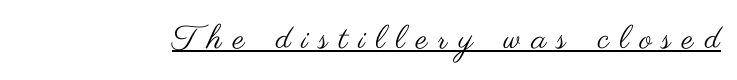
Q: Is the text bold? A: No.
Q: Is the text italic (slanted)? A: Yes.
Q: Is the typeface a serif or a sans-serif typeface? A: Sans-serif.
Q: Is the text underlined? A: Yes.
Q: Is the spacing between letters normal or unusually wide? A: Unusually wide.
Q: Width (condensed, normal, or wide)? A: Wide.
Q: Stroke contrast? A: Medium.
Q: x-height? A: Small.
Q: Monospaced? A: No.
